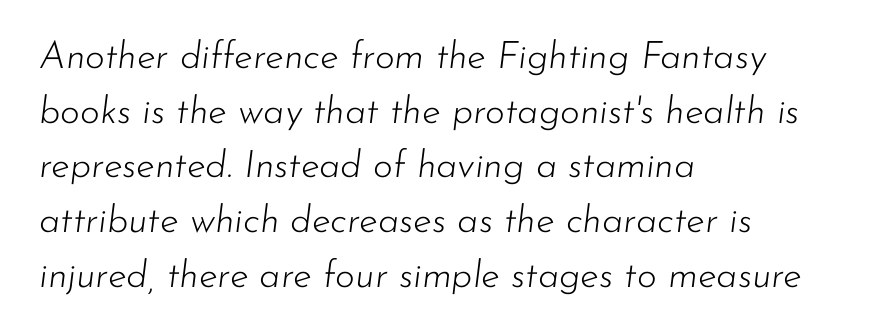
Q: Is the text bold? A: No.
Q: Is the text italic (slanted)? A: Yes, it leans right by about 7 degrees.
Q: Is the text underlined? A: No.
Q: How is the paragraph aligned? A: Left-aligned.
Q: Is the spacing between letters normal or unusually wide? A: Normal.
Q: Is the spacing between lines tight, normal or loose? A: Normal.
Q: Width (condensed, normal, or wide)? A: Normal.
Q: Stroke contrast? A: Low.
Q: x-height? A: Small.
Q: Monospaced? A: No.
